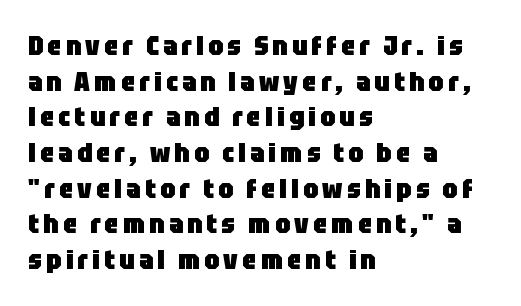
{"italic": "no", "bold": "yes", "underline": "no", "align": "left", "line_spacing": "normal", "line_spacing_ratio": 1.32, "glyph_px": 27}
